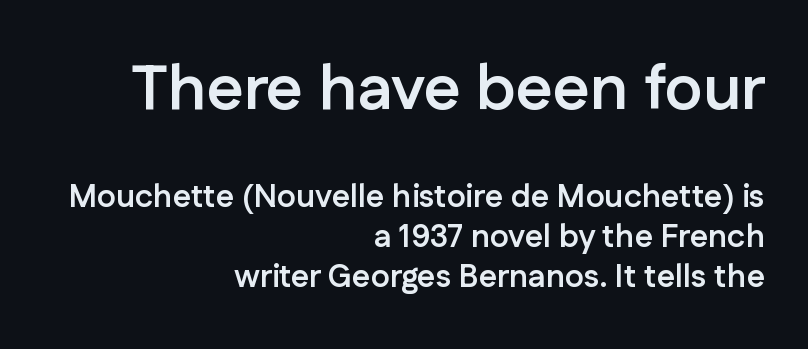
{"serif": "no", "italic": "no", "bold": "yes", "weight": "semibold", "width": "normal", "stroke_contrast": "low", "x_height": "medium", "monospaced": "no", "underline": "no", "align": "right", "line_spacing": "normal", "line_spacing_ratio": 1.25, "letter_spacing": "normal", "letter_spacing_em": 0.0, "larger_block": "first", "size_ratio": 2.0, "glyph_px": 64}
